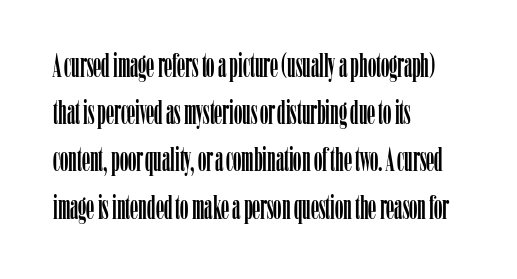
The image shows 33 px condensed serif type, upright; set left-aligned, normal line spacing (1.43x), normal letter spacing, not underlined; low stroke contrast and a medium x-height.
